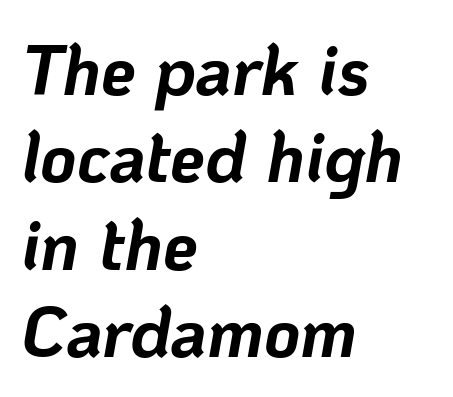
{"italic": "yes", "lean": "right", "slant_degrees": 10, "bold": "yes", "weight": "bold", "width": "normal", "stroke_contrast": "low", "x_height": "medium", "monospaced": "no", "underline": "no", "align": "left", "line_spacing": "normal", "line_spacing_ratio": 1.25, "letter_spacing": "normal", "letter_spacing_em": 0.0, "glyph_px": 70}
